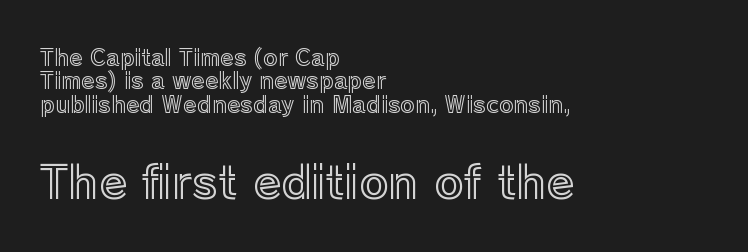
Honestly, there is no underline to notice here at all. Every row of glyphs begins at an identical x-position on the left. No extra tracking has been applied to these lines. In terms of leading, this rendering errs on the cramped side. Vertical strokes here are truly vertical. Top chunk: small. Bottom chunk: large.
